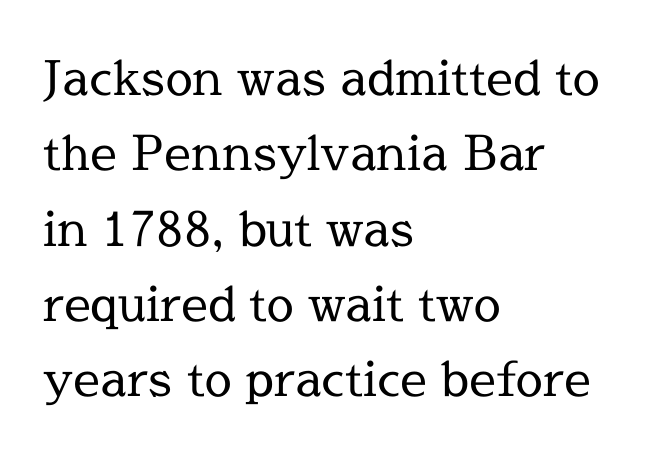
This is not heavy type; no bold has been used. Is there any slant? The stems are plumb. Vertical spacing — default. Typeset ragged right — the left edge is the straight one. Font category for this specimen: serif.
